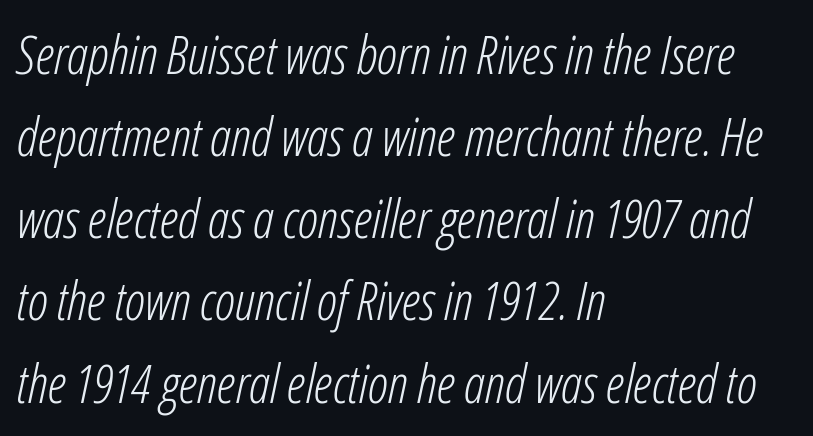
Q: Is the text bold? A: No.
Q: Is the text italic (slanted)? A: Yes, it leans right by about 12 degrees.
Q: Is the text underlined? A: No.
Q: How is the paragraph aligned? A: Left-aligned.
Q: Is the spacing between letters normal or unusually wide? A: Normal.
Q: Is the spacing between lines tight, normal or loose? A: Normal.
Q: Width (condensed, normal, or wide)? A: Condensed.
Q: Stroke contrast? A: Low.
Q: x-height? A: Medium.
Q: Monospaced? A: No.
